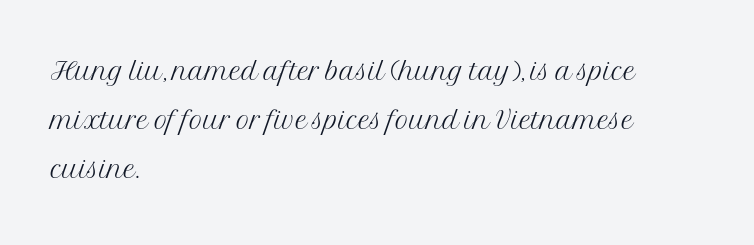
Q: Is the text bold? A: No.
Q: Is the text italic (slanted)? A: Yes.
Q: Is the typeface a serif or a sans-serif typeface? A: Serif.
Q: Is the text underlined? A: No.
Q: How is the paragraph aligned? A: Left-aligned.
Q: Is the spacing between letters normal or unusually wide? A: Normal.
Q: Is the spacing between lines tight, normal or loose? A: Normal.
Q: Width (condensed, normal, or wide)? A: Normal.
Q: Stroke contrast? A: Medium.
Q: x-height? A: Medium.
Q: Monospaced? A: No.
